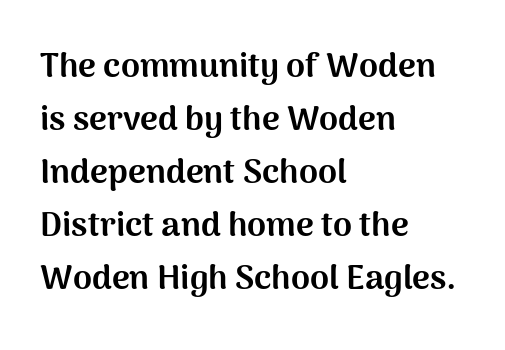
{"serif": "no", "italic": "no", "bold": "yes", "weight": "bold", "width": "normal", "stroke_contrast": "medium", "x_height": "medium", "monospaced": "no", "underline": "no", "align": "left", "line_spacing": "normal", "line_spacing_ratio": 1.56, "letter_spacing": "normal", "letter_spacing_em": 0.0, "glyph_px": 34}
